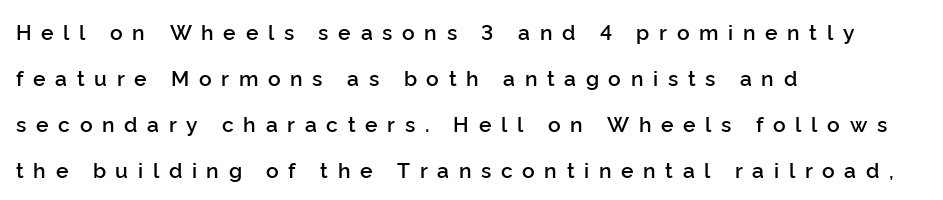
The image shows 21 px text type, upright; set left-aligned, loose line spacing (2.19x), unusually wide letter spacing (+0.46 em), not underlined.
